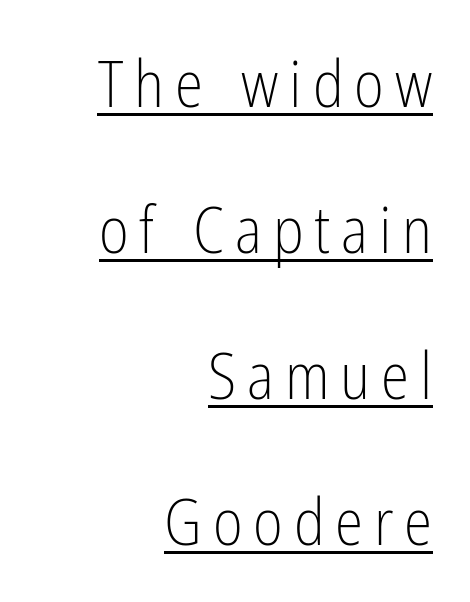
The image shows 64 px light, condensed sans-serif type, upright; set right-aligned, loose line spacing (2.28x), underlined; low stroke contrast and a medium x-height.
